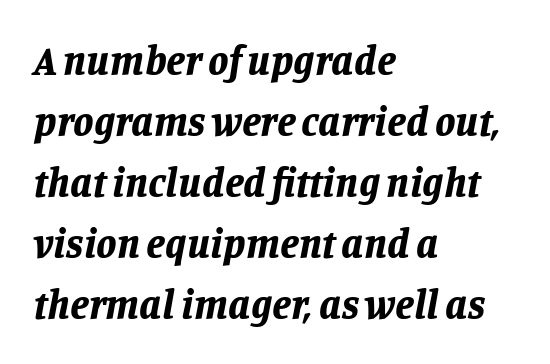
Think of a printed novel: that variable character pitch is what you see here. The glyphs are unaccompanied by any horizontal stroke below them. Vertically, the passage feels balanced, rows spaced as you'd expect. The ragged edge is on the right, which tells us the setting is flush left. The rendering applies a slant to the glyphs. As a designer I'd log this as weight 700, bold.
